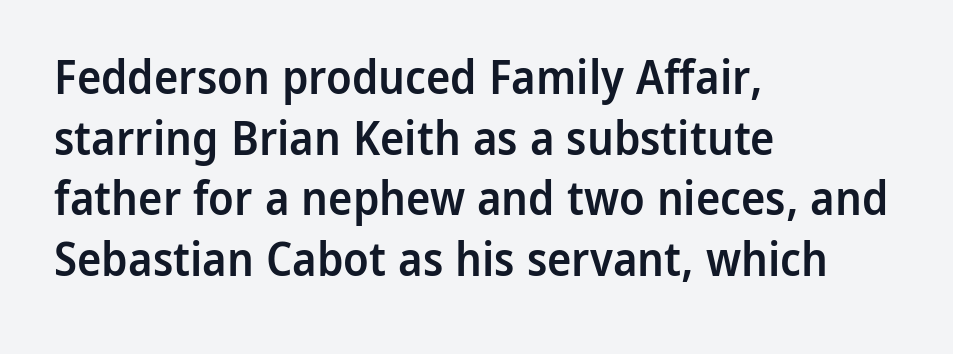
{"serif": "no", "italic": "no", "bold": "semi", "weight": "semibold", "width": "normal", "stroke_contrast": "low", "x_height": "medium", "monospaced": "no", "underline": "no", "align": "left", "line_spacing": "normal", "line_spacing_ratio": 1.32, "letter_spacing": "normal", "letter_spacing_em": 0.0, "glyph_px": 46}
